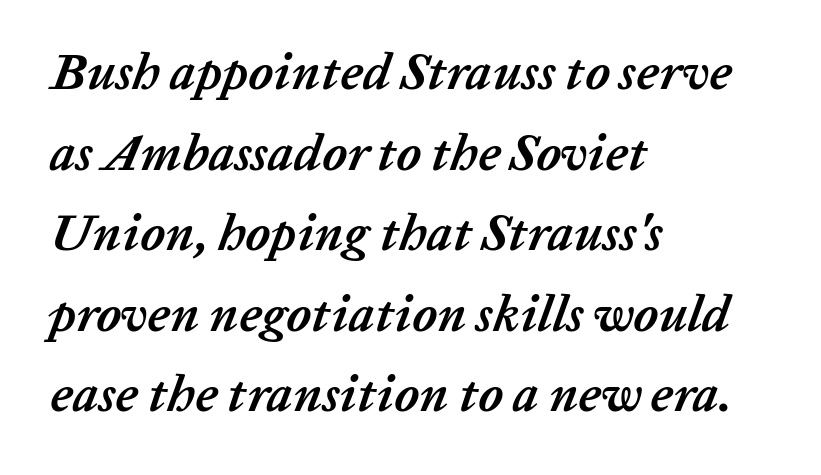
Quick note: interline space is typical. Letter spacing: default. Here the designer chose a conventional face with non-uniform glyph widths. Slant detected: the letters are inclined.
